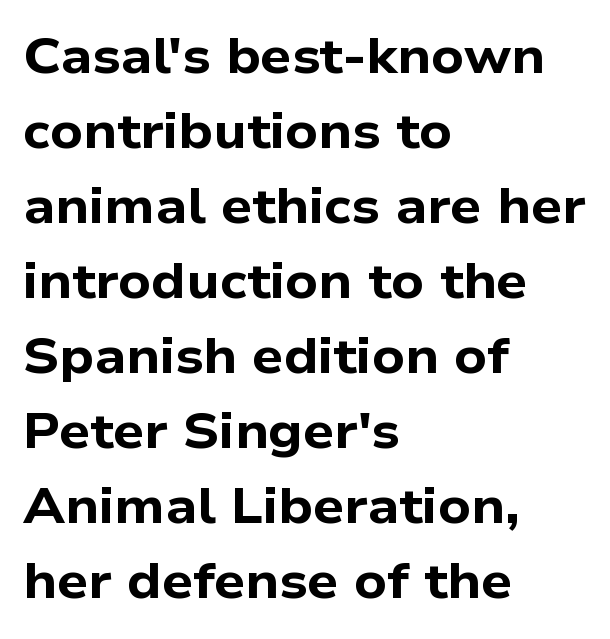
The passage shown stacks its lines at a standard gap. Compared with an ordinary text face, these strokes are far heavier — a full bold. Letters rest on an invisible, unmarked baseline. This rendering leaves character spacing at its baseline value. Proportional: the letters do not fall into vertical columns. This sample uses a sans-serif face.
